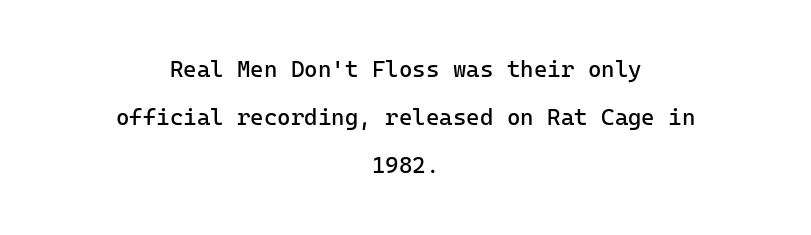
Q: Is the text bold? A: No.
Q: Is the text italic (slanted)? A: No, it is upright.
Q: Is the text underlined? A: No.
Q: How is the paragraph aligned? A: Centered.
Q: Is the spacing between letters normal or unusually wide? A: Normal.
Q: Is the spacing between lines tight, normal or loose? A: Loose.
